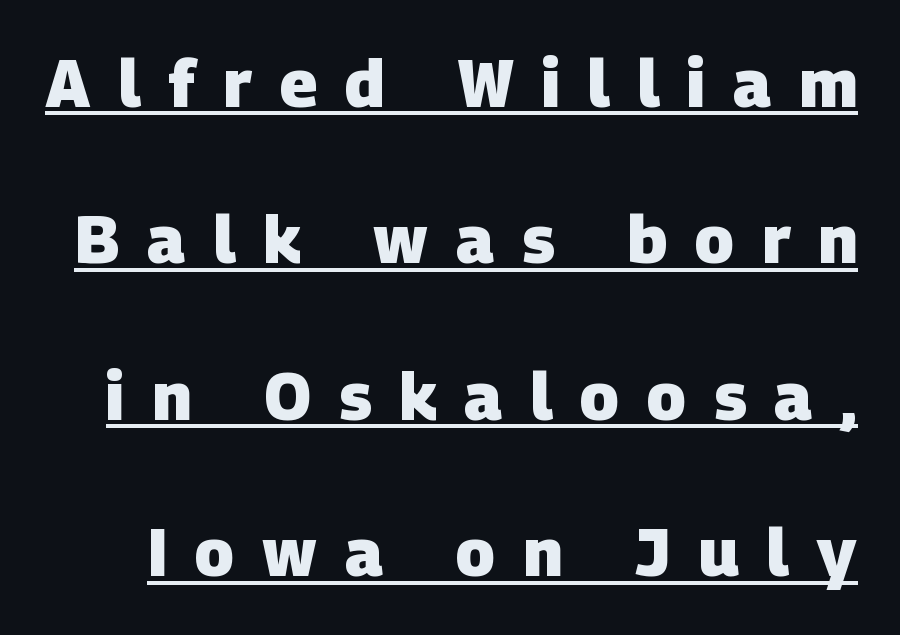
Are there feet on the stems? There aren't — it's a sans. Stroke thickness is high; the sample reads as a true bold. A typesetter would call this proportional, since set widths differ per character. Inter-character spacing is expanded well beyond the font's built-in metrics.
